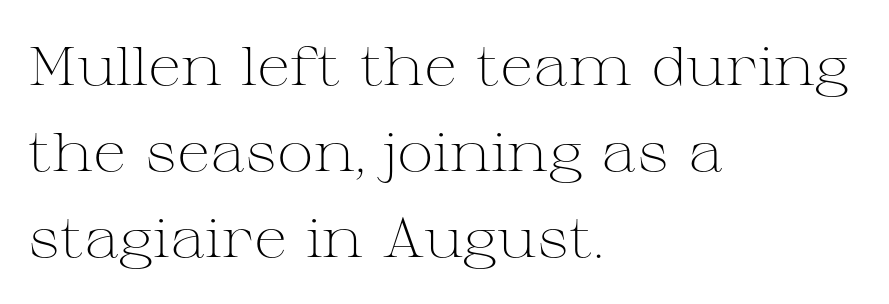
The image shows 55 px light, wide serif type, upright; set left-aligned, normal line spacing (1.56x), normal letter spacing, not underlined; medium stroke contrast and a medium x-height.
